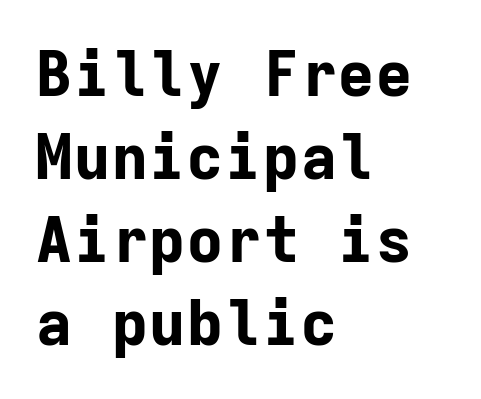
The typesetter chose a ragged-right arrangement here. Italic? Not at all — the glyphs are vertical. Summary of vertical rhythm: regular, with standard interline spacing. Pretty heavy lettering here — definitely bold.
